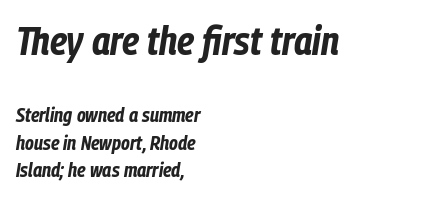
The image shows 40 px bold, condensed type, italic (leaning right); set left-aligned, normal line spacing (1.36x), normal letter spacing, not underlined; the first (top) block is 2.0x larger; low stroke contrast and a medium x-height.
